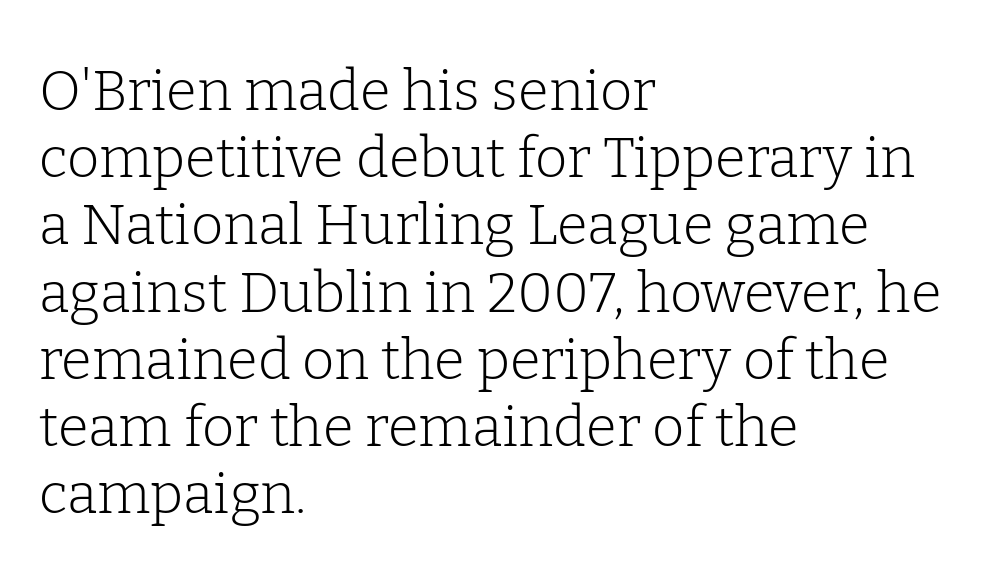
The image shows 56 px light serif type, upright; set left-aligned, line spacing 1.2x, normal letter spacing, not underlined; low stroke contrast and a medium x-height.
